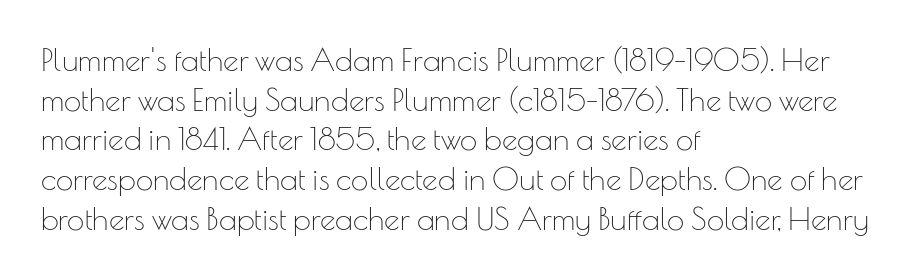
You can tell from the bare stems that sans-serif type was used. Successive baselines arrive at the customary interval. This sample uses an upright cut, with every glyph sitting square on the baseline. The rendering uses natural spacing where letterforms have individual widths. This reads as an unemphasized weight, regular at the heaviest.
